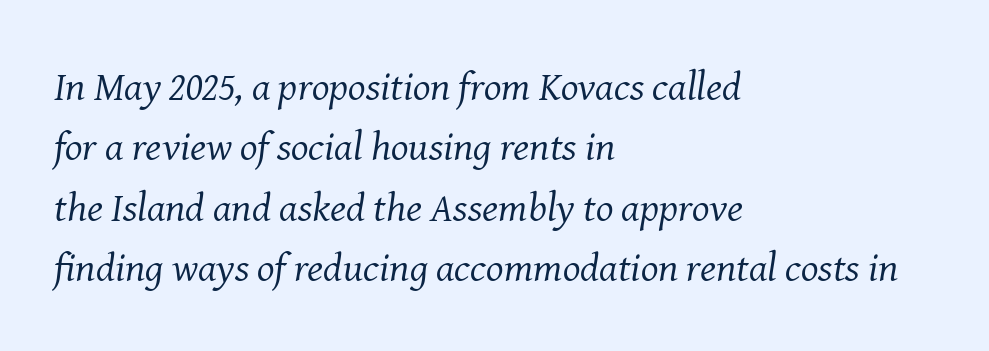
{"serif": "yes", "italic": "yes", "lean": "right", "slant_degrees": 8, "bold": "no", "weight": "regular", "width": "normal", "stroke_contrast": "medium", "x_height": "medium", "monospaced": "no", "underline": "no", "align": "left", "line_spacing": "normal", "line_spacing_ratio": 1.47, "letter_spacing": "normal", "letter_spacing_em": 0.0, "glyph_px": 41}
